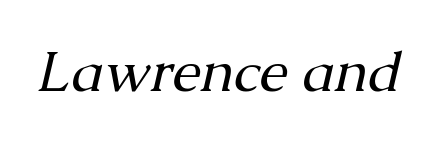
{"serif": "yes", "italic": "yes", "lean": "right", "slant_degrees": 13, "bold": "no", "weight": "regular", "width": "normal", "stroke_contrast": "medium", "x_height": "medium", "monospaced": "no", "underline": "no", "letter_spacing": "normal", "letter_spacing_em": 0.0, "glyph_px": 57}
